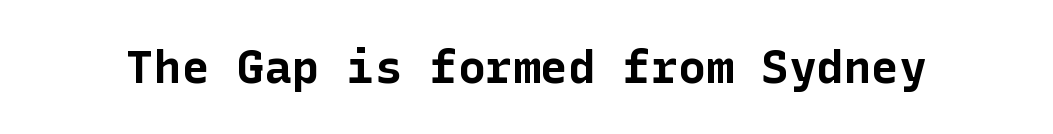
The words here are not underlined. Heavy-handed strokes throughout: this text is bold. Characters remain perfectly vertical along every line. The gaps between neighbouring characters are ordinary and unremarkable.
